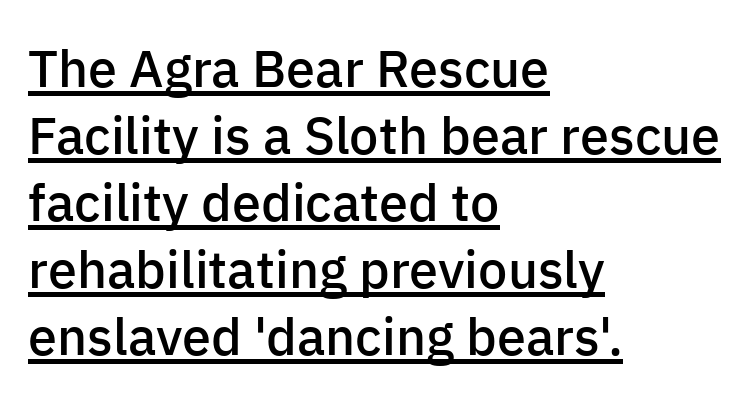
Q: Is the text bold? A: Semi-bold.
Q: Is the text italic (slanted)? A: No, it is upright.
Q: Is the typeface a serif or a sans-serif typeface? A: Sans-serif.
Q: Is the text underlined? A: Yes.
Q: How is the paragraph aligned? A: Left-aligned.
Q: Is the spacing between letters normal or unusually wide? A: Normal.
Q: Is the spacing between lines tight, normal or loose? A: Normal.
Q: Width (condensed, normal, or wide)? A: Normal.
Q: Stroke contrast? A: Low.
Q: x-height? A: Medium.
Q: Monospaced? A: No.
